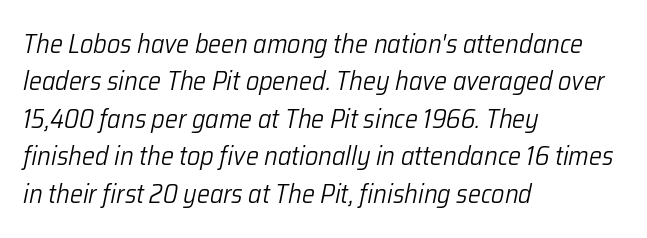
The image shows 26 px text type, italic (leaning right); set left-aligned, normal line spacing (1.44x), normal letter spacing, not underlined.
